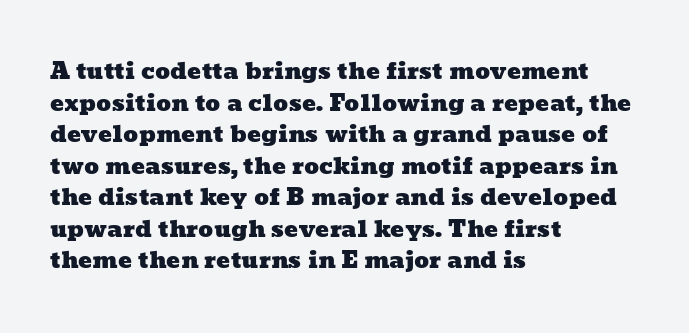
The rendering uses a moderate line-height, typical for paragraphs. A clean baseline with only descenders dipping below it. Compared with a centered layout, this one pins lines to the left instead. In terms of letterspacing, this is plain default setting.
